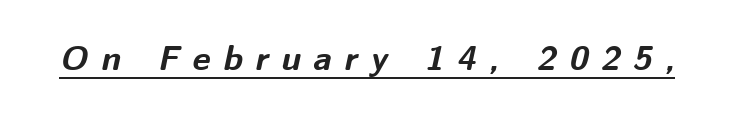
The image shows 35 px bold type, italic (leaning right); set unusually wide letter spacing (+0.36 em), underlined; medium stroke contrast and a medium x-height.
